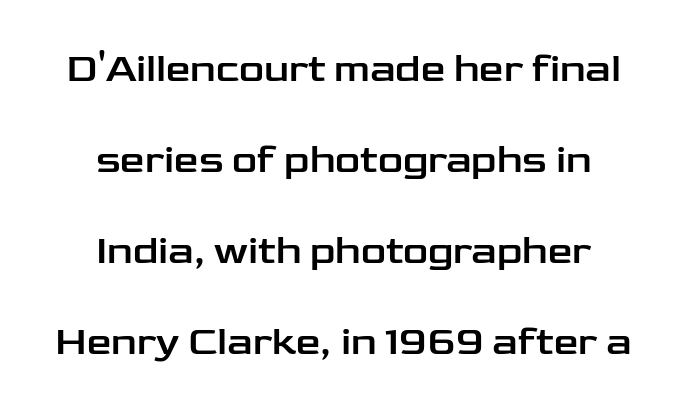
{"serif": "no", "italic": "no", "width": "wide", "stroke_contrast": "low", "x_height": "medium", "monospaced": "no", "underline": "no", "align": "center", "line_spacing": "loose", "line_spacing_ratio": 2.33, "letter_spacing": "normal", "letter_spacing_em": 0.0, "glyph_px": 39}
